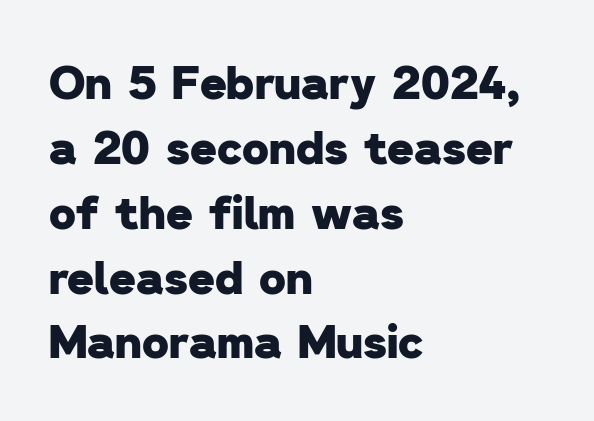
Varying glyph widths throughout — classic text-font behaviour. Beneath every word, the page is bare. There is no visible air inserted between adjacent glyphs. The typesetting leans heavy: a genuine bold. The rendering anchors every line to the left-hand side.
